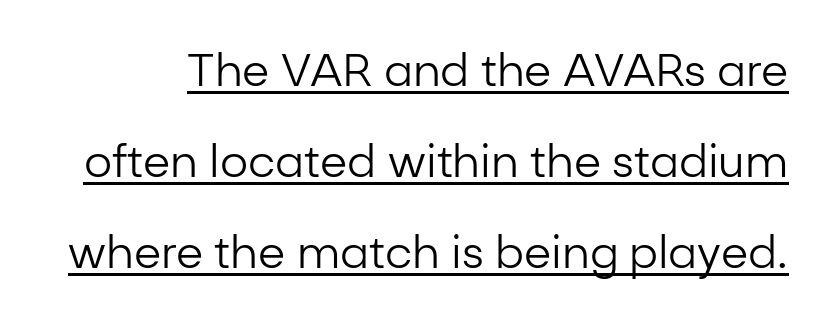
The image shows 44 px regular-weight sans-serif type, upright; set loose line spacing (2.07x), normal letter spacing, underlined; low stroke contrast and a medium x-height.
